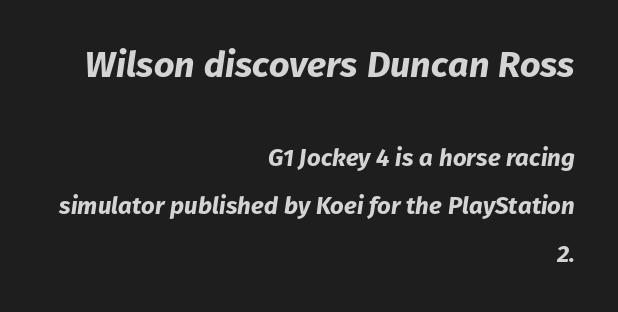
{"italic": "yes", "lean": "right", "slant_degrees": 8, "bold": "yes", "weight": "bold", "width": "normal", "stroke_contrast": "low", "x_height": "medium", "monospaced": "no", "underline": "no", "align": "right", "line_spacing": "loose", "line_spacing_ratio": 1.99, "letter_spacing": "normal", "letter_spacing_em": 0.0, "larger_block": "first", "size_ratio": 1.5, "glyph_px": 36}
